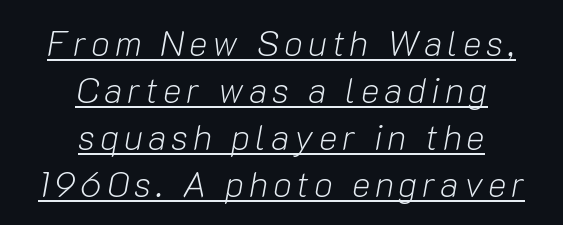
The image shows 35 px light type, italic (leaning right); set centered, normal line spacing (1.34x), underlined; low stroke contrast and a medium x-height.
